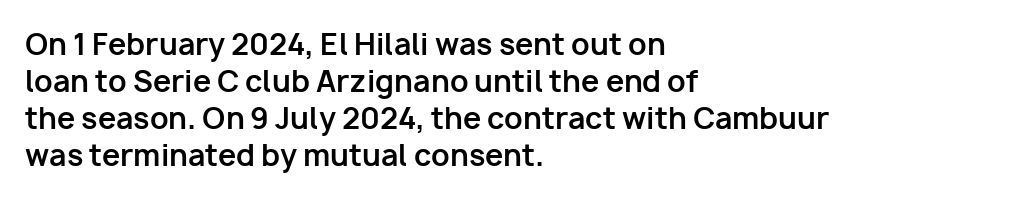
Words appear dense and cohesive because spacing is normal. The rendering anchors every line to the left-hand side. Typographically, this falls in the sans-serif category. Lines of text with bare space underneath. When letters stand straight like this, we call the style roman or upright. Students, observe: this is what conventionally led text looks like.
